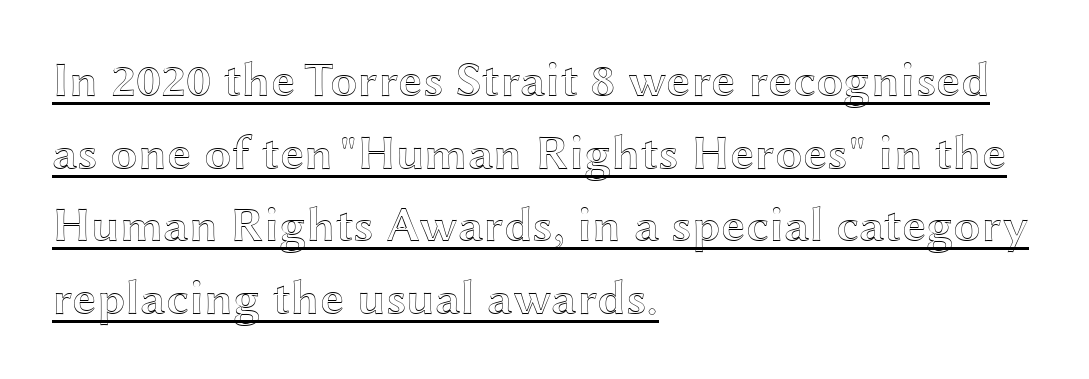
The image shows 49 px wide type, upright; set left-aligned, normal line spacing (1.48x), normal letter spacing, underlined; a medium x-height.
